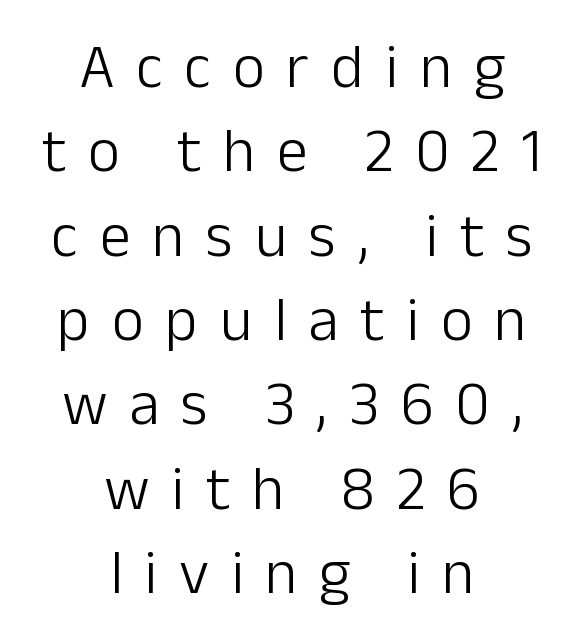
Students, observe: this is what conventionally led text looks like. Examine the stroke ends and you'll find no serifs. Every character sits straight up, as roman type does. This rendering uses center alignment, leaving both contours irregular but symmetric.
